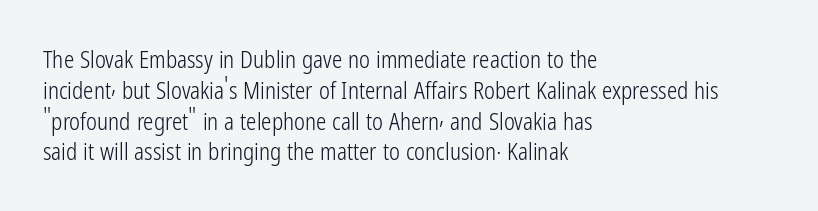
The image shows 23 px text type, upright; set left-aligned, normal line spacing (1.34x), normal letter spacing, not underlined.
